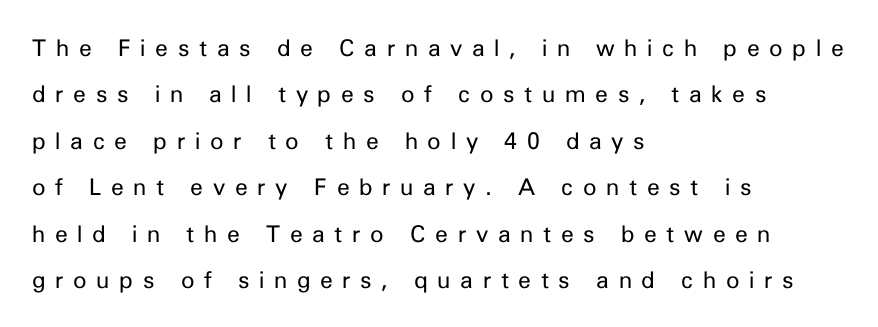
Q: Is the text bold? A: No.
Q: Is the text italic (slanted)? A: No, it is upright.
Q: Is the text underlined? A: No.
Q: How is the paragraph aligned? A: Left-aligned.
Q: Is the spacing between letters normal or unusually wide? A: Unusually wide.
Q: Is the spacing between lines tight, normal or loose? A: Loose.
